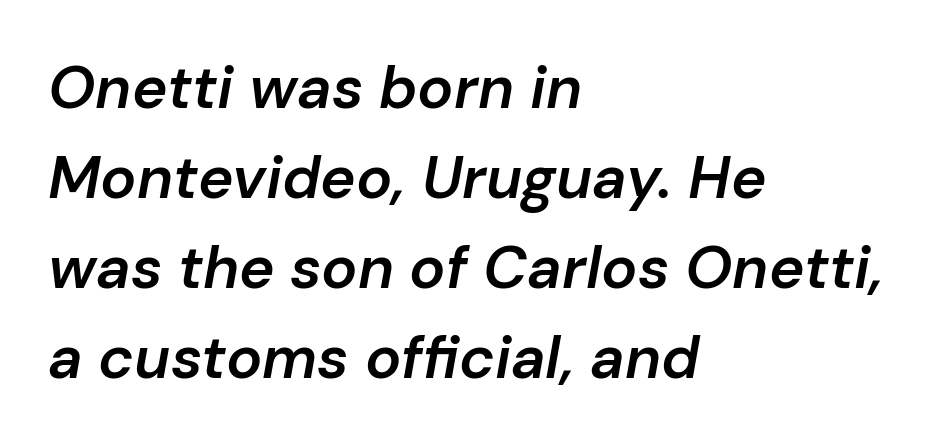
{"italic": "yes", "lean": "right", "slant_degrees": 10, "bold": "semi", "weight": "semibold", "width": "normal", "stroke_contrast": "low", "x_height": "medium", "monospaced": "no", "underline": "no", "align": "left", "line_spacing": "normal", "line_spacing_ratio": 1.5, "letter_spacing": "normal", "letter_spacing_em": 0.0, "glyph_px": 60}
